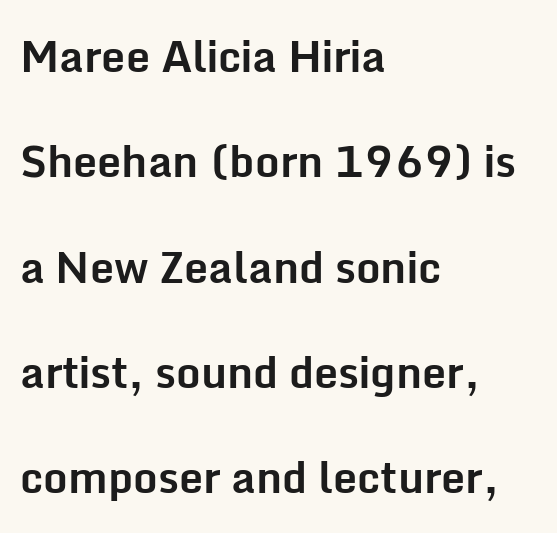
In terms of leading, this rendering errs on the spacious side. The font's upright variant was chosen for this text. The glyphs in this specimen are sans serif. There is no visible air inserted between adjacent glyphs. The lines in this sample share a left origin and differ only in where they stop.
